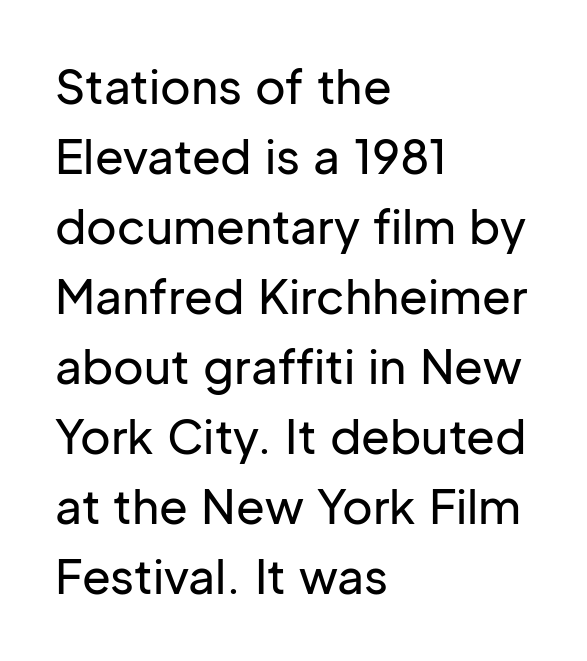
The strip under each line holds only bare page. Serif or sans? Sans — the stroke terminals are bare. In terms of leading, this rendering sits right in the middle. It's the straight-up-and-down kind of type.
